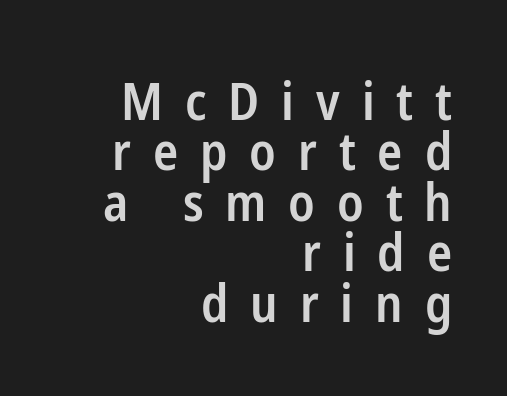
{"serif": "no", "italic": "no", "bold": "semi", "weight": "semibold", "width": "condensed", "stroke_contrast": "low", "x_height": "medium", "monospaced": "no", "underline": "no", "align": "right", "line_spacing": "tight", "line_spacing_ratio": 0.97, "letter_spacing": "wide", "letter_spacing_em": 0.42, "glyph_px": 52}
